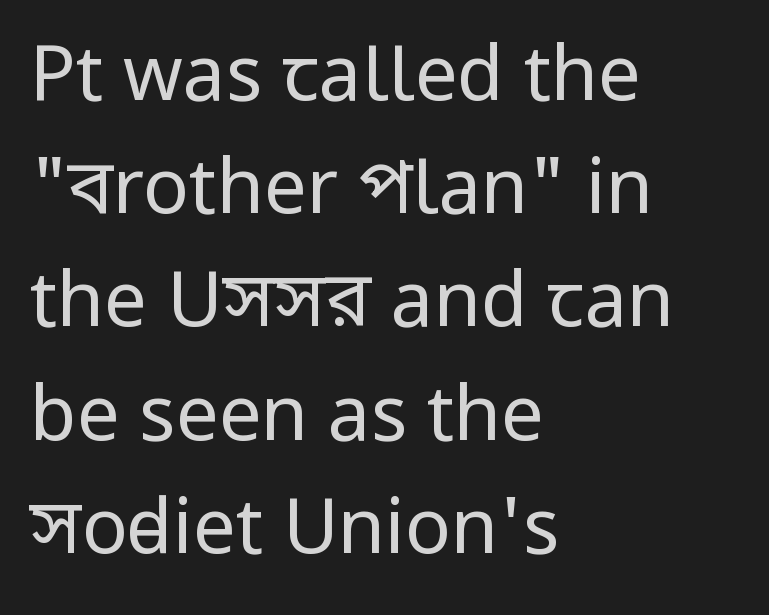
Q: Is the text bold? A: No.
Q: Is the text italic (slanted)? A: No, it is upright.
Q: Is the typeface a serif or a sans-serif typeface? A: Sans-serif.
Q: Is the text underlined? A: No.
Q: How is the paragraph aligned? A: Left-aligned.
Q: Is the spacing between letters normal or unusually wide? A: Normal.
Q: Is the spacing between lines tight, normal or loose? A: Normal.
Q: Width (condensed, normal, or wide)? A: Condensed.
Q: Stroke contrast? A: Low.
Q: x-height? A: Large.
Q: Monospaced? A: No.
